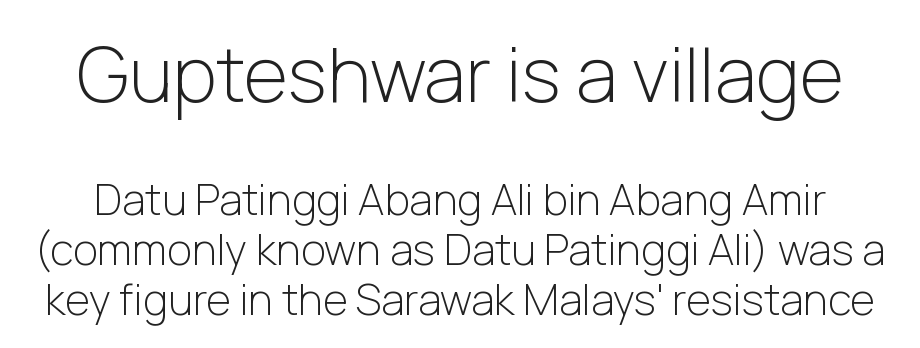
A typesetter would call this zero additional tracking. The rendering uses natural spacing where letterforms have individual widths. This is not heavy type; no bold has been used. Underlining? Definitely not there. Nope, no serifs anywhere on these letters. Tall strokes in this sample are plumb rather than angled.
